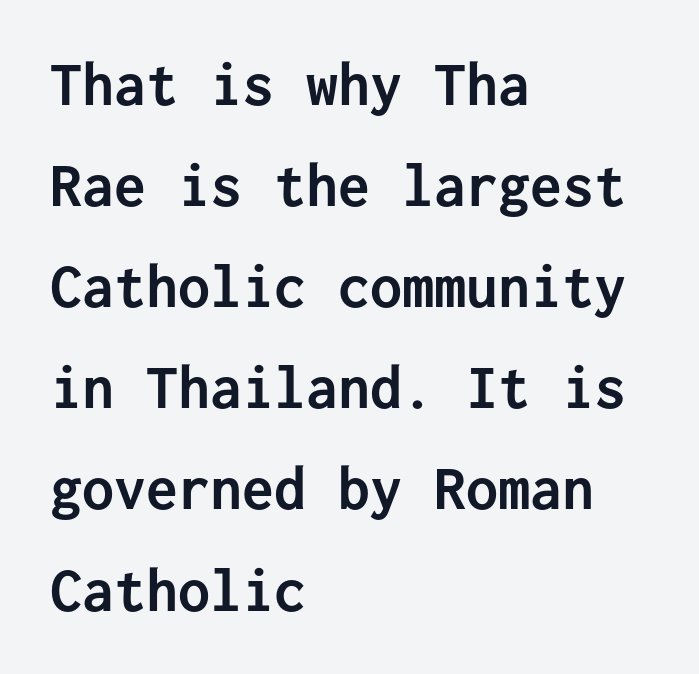
Nothing sits at the stroke ends, so this counts as sans-serif. Strong, thick strokes mark this as bold type. This rendering features lettering with no underline. The letters march in equal steps, a hallmark of fixed-pitch type.
